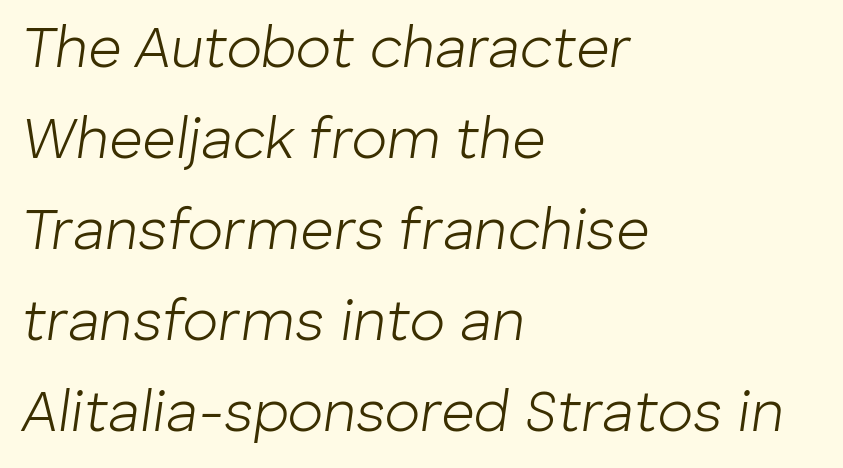
The image shows 58 px light type, italic (leaning right); set left-aligned, normal line spacing (1.57x), normal letter spacing, not underlined; low stroke contrast and a medium x-height.
